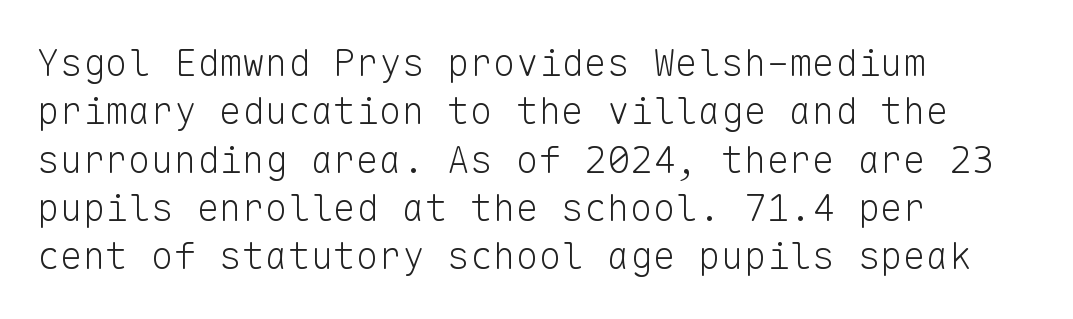
{"serif": "no", "italic": "no", "bold": "no", "weight": "light", "width": "normal", "stroke_contrast": "low", "x_height": "medium", "monospaced": "yes", "underline": "no", "align": "left", "line_spacing": "normal", "line_spacing_ratio": 1.27, "letter_spacing": "normal", "letter_spacing_em": 0.0, "glyph_px": 38}
